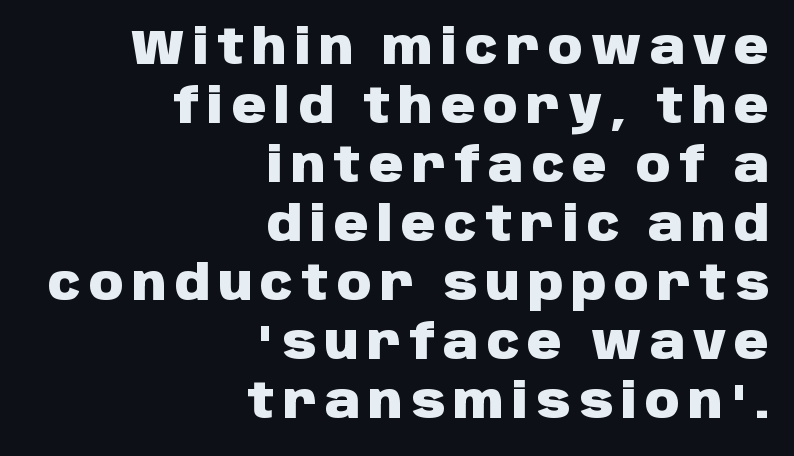
Q: Is the text bold? A: Yes.
Q: Is the text italic (slanted)? A: No, it is upright.
Q: Is the typeface a serif or a sans-serif typeface? A: Sans-serif.
Q: Is the text underlined? A: No.
Q: How is the paragraph aligned? A: Right-aligned.
Q: Width (condensed, normal, or wide)? A: Normal.
Q: Stroke contrast? A: Low.
Q: x-height? A: Large.
Q: Monospaced? A: No.
